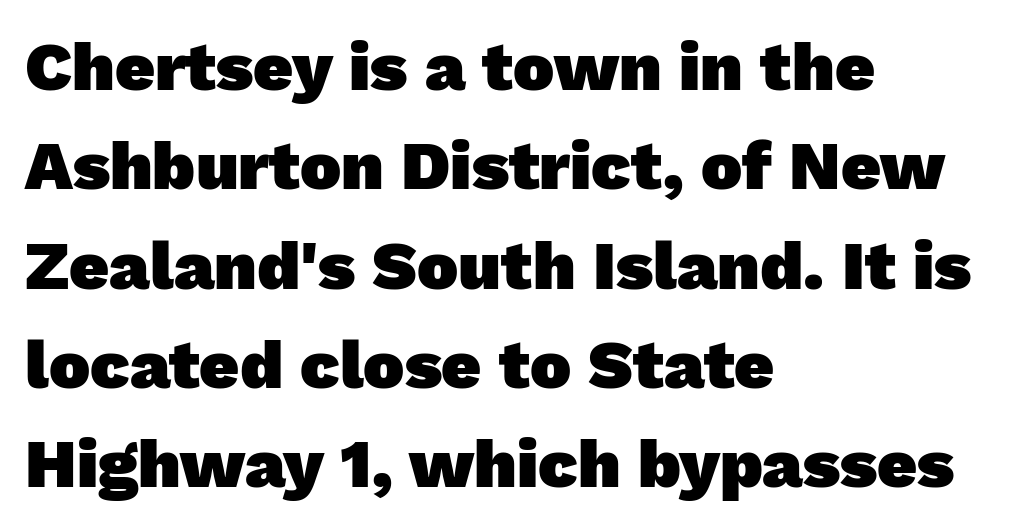
{"serif": "no", "bold": "yes", "weight": "heavy", "width": "normal", "stroke_contrast": "low", "x_height": "medium", "monospaced": "no", "underline": "no", "align": "left", "line_spacing": "normal", "line_spacing_ratio": 1.44, "letter_spacing": "normal", "letter_spacing_em": 0.0, "glyph_px": 69}
